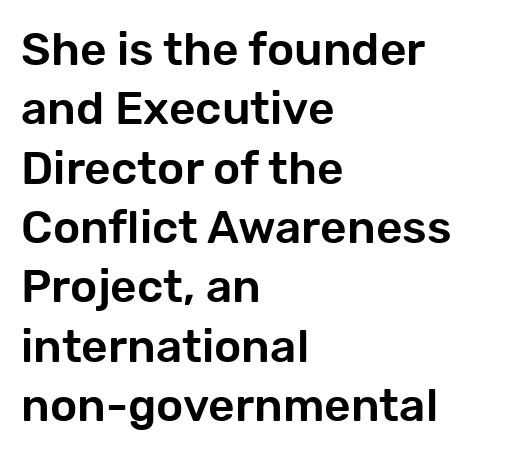
Is the letter spacing exaggerated? No — it looks like the ordinary default. One glance says typical: line gaps are just what's usual. Here the designer chose a conventional face with non-uniform glyph widths. Clear beneath every line of the passage. Where is the straight margin? On the left. The lettering holds an erect, upright posture throughout.
